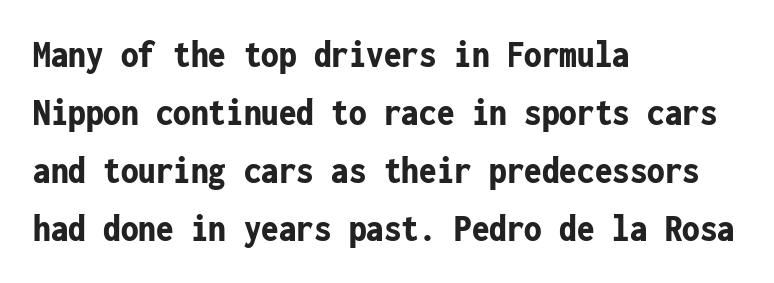
{"serif": "no", "italic": "no", "bold": "yes", "weight": "bold", "width": "condensed", "stroke_contrast": "low", "x_height": "medium", "monospaced": "yes", "underline": "no", "align": "left", "line_spacing": "normal", "line_spacing_ratio": 1.49, "letter_spacing": "normal", "letter_spacing_em": 0.0, "glyph_px": 39}
